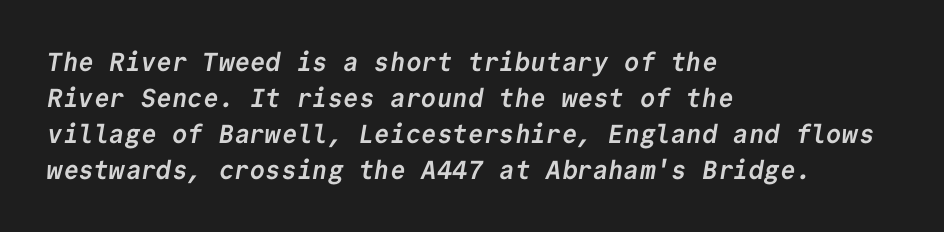
{"bold": "yes", "underline": "no", "align": "left", "line_spacing": "normal", "line_spacing_ratio": 1.38, "letter_spacing": "normal", "letter_spacing_em": 0.0, "glyph_px": 26}
